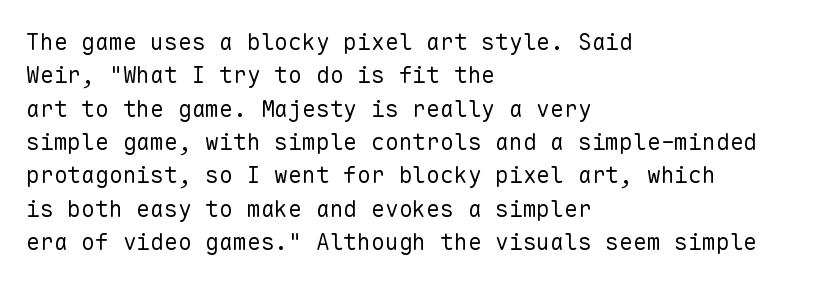
How would I describe the line gaps? Plain and ordinary. Just letters on the line, the space beneath them empty. Alignment: flush left. In terms of posture, this sample is upright.
